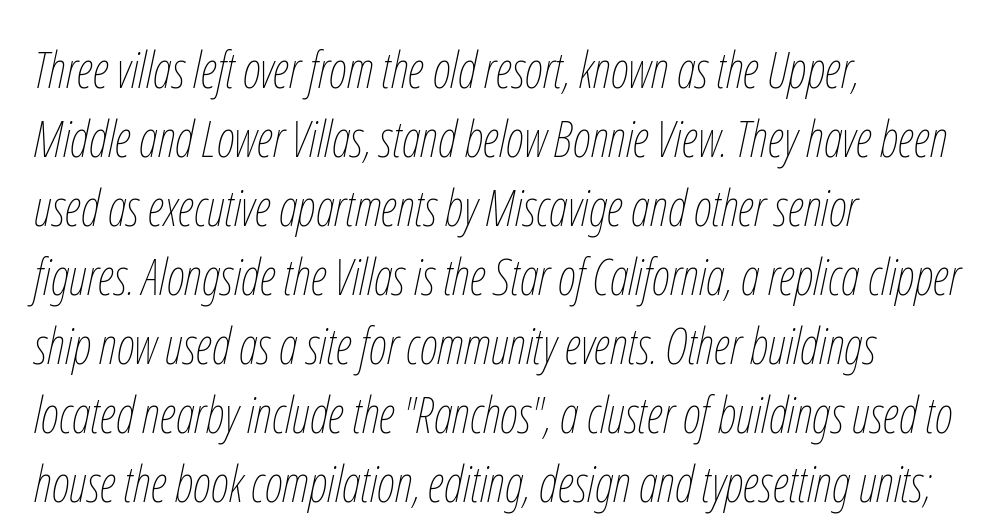
{"italic": "yes", "lean": "right", "slant_degrees": 12, "bold": "no", "weight": "thin", "width": "condensed", "stroke_contrast": "low", "x_height": "medium", "monospaced": "no", "underline": "no", "align": "left", "line_spacing": "normal", "line_spacing_ratio": 1.38, "letter_spacing": "normal", "letter_spacing_em": 0.0, "glyph_px": 50}
